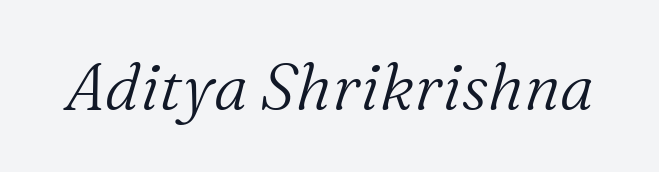
{"serif": "yes", "italic": "yes", "lean": "right", "slant_degrees": 16, "bold": "no", "weight": "light", "width": "normal", "stroke_contrast": "medium", "x_height": "medium", "monospaced": "no", "underline": "no", "letter_spacing": "normal", "letter_spacing_em": 0.0, "glyph_px": 64}
